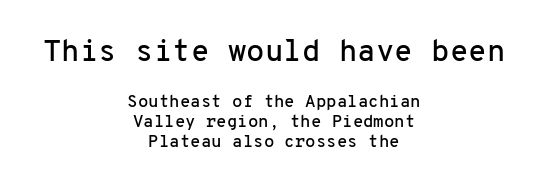
Q: Is the text italic (slanted)? A: No, it is upright.
Q: Is the typeface a serif or a sans-serif typeface? A: Sans-serif.
Q: Is the text underlined? A: No.
Q: How is the paragraph aligned? A: Centered.
Q: Is the spacing between letters normal or unusually wide? A: Normal.
Q: Which block of text is set in a larger size, the first (top) or the second (bottom)? A: The first (top) one.
Q: Width (condensed, normal, or wide)? A: Normal.
Q: Stroke contrast? A: Low.
Q: x-height? A: Medium.
Q: Monospaced? A: Yes.
